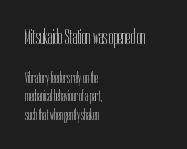
No word sits above an underline. In terms of letterspacing, this is plain default setting. The lettering stays uniformly vertical, giving the passage a roman look. The composition opens big and finishes small.
